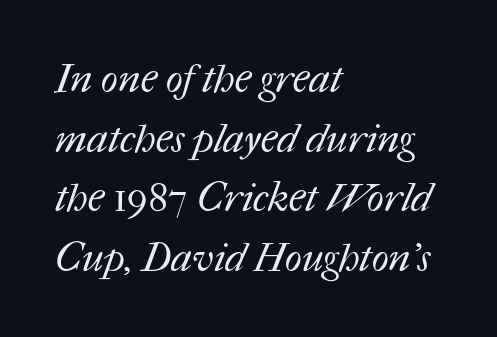
Q: Is the text bold? A: No.
Q: Is the text underlined? A: No.
Q: How is the paragraph aligned? A: Left-aligned.
Q: Is the spacing between letters normal or unusually wide? A: Normal.
Q: Is the spacing between lines tight, normal or loose? A: Normal.
Q: Width (condensed, normal, or wide)? A: Normal.
Q: Stroke contrast? A: Medium.
Q: x-height? A: Medium.
Q: Monospaced? A: No.
